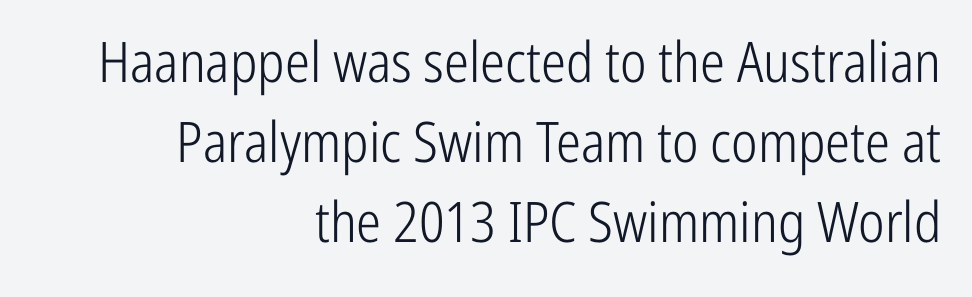
Q: Is the text bold? A: No.
Q: Is the text italic (slanted)? A: No, it is upright.
Q: Is the typeface a serif or a sans-serif typeface? A: Sans-serif.
Q: Is the text underlined? A: No.
Q: How is the paragraph aligned? A: Right-aligned.
Q: Is the spacing between letters normal or unusually wide? A: Normal.
Q: Is the spacing between lines tight, normal or loose? A: Normal.
Q: Width (condensed, normal, or wide)? A: Condensed.
Q: Stroke contrast? A: Low.
Q: x-height? A: Medium.
Q: Monospaced? A: No.
